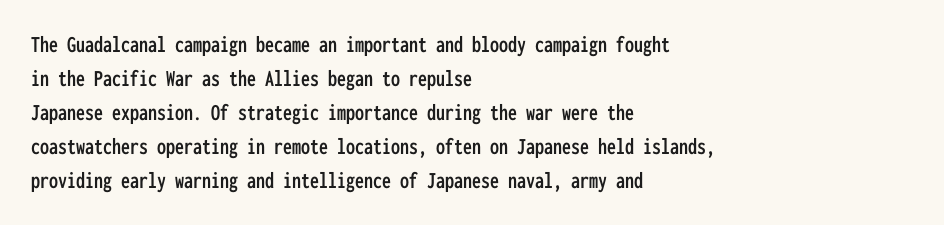
The image shows 24 px text type, upright; set left-aligned, normal line spacing (1.42x), normal letter spacing, not underlined.
